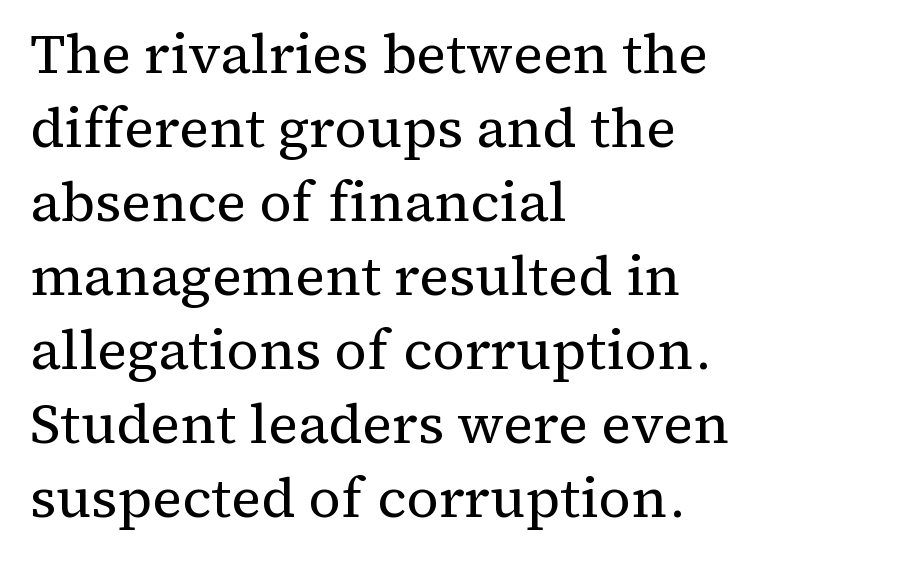
The image shows 56 px regular-weight serif type, upright; set left-aligned, normal line spacing (1.32x), normal letter spacing, not underlined; medium stroke contrast and a medium x-height.
